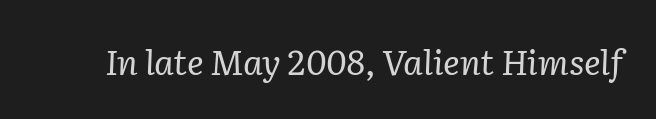
{"serif": "yes", "italic": "yes", "lean": "right", "slant_degrees": 2, "bold": "no", "weight": "regular", "width": "normal", "stroke_contrast": "low", "x_height": "medium", "monospaced": "no", "underline": "no", "letter_spacing": "normal", "letter_spacing_em": 0.0, "glyph_px": 35}
